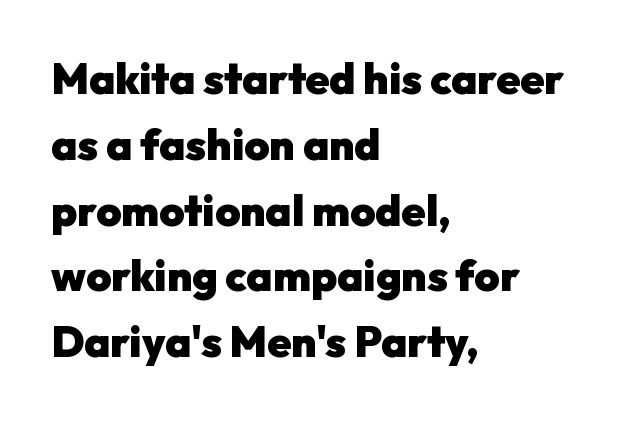
{"serif": "no", "italic": "no", "bold": "yes", "weight": "heavy", "width": "normal", "stroke_contrast": "low", "x_height": "medium", "monospaced": "no", "underline": "no", "align": "left", "line_spacing": "normal", "line_spacing_ratio": 1.53, "letter_spacing": "normal", "letter_spacing_em": 0.0, "glyph_px": 43}
